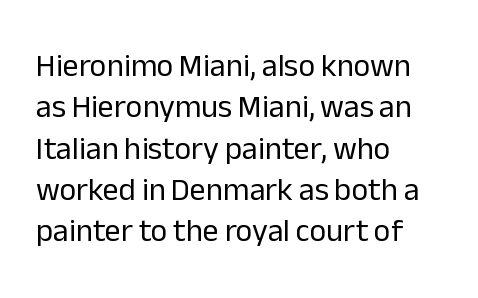
The image shows 32 px regular-weight sans-serif type, upright; set left-aligned, normal line spacing (1.29x), normal letter spacing, not underlined; low stroke contrast and a medium x-height.
